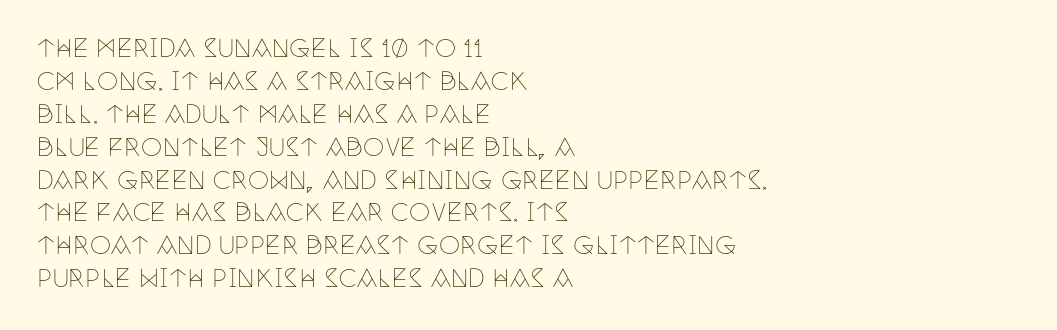
Q: Is the text bold? A: No.
Q: Is the text italic (slanted)? A: No, it is upright.
Q: Is the text underlined? A: No.
Q: How is the paragraph aligned? A: Left-aligned.
Q: Is the spacing between letters normal or unusually wide? A: Normal.
Q: Is the spacing between lines tight, normal or loose? A: Normal.
